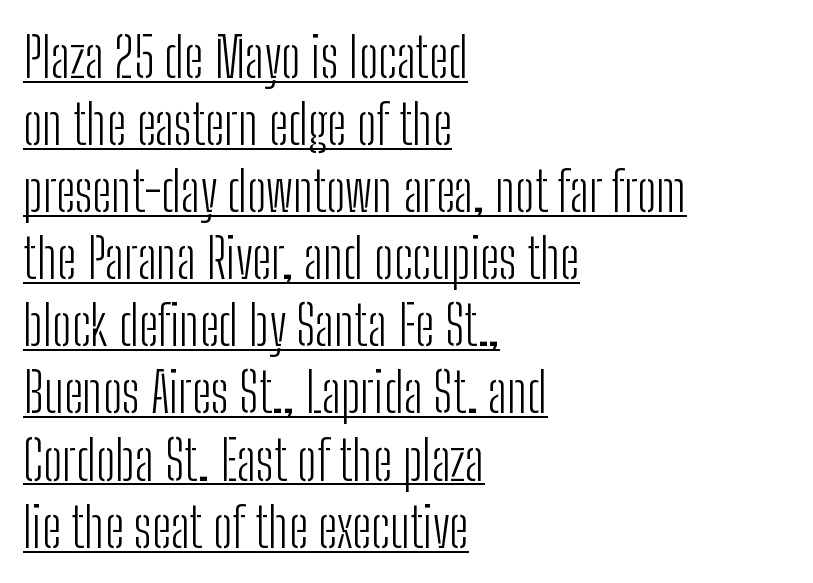
{"serif": "no", "italic": "no", "bold": "no", "weight": "light", "width": "condensed", "stroke_contrast": "low", "x_height": "medium", "monospaced": "no", "underline": "yes", "align": "left", "line_spacing_ratio": 1.22, "letter_spacing": "normal", "letter_spacing_em": 0.0, "glyph_px": 55}
